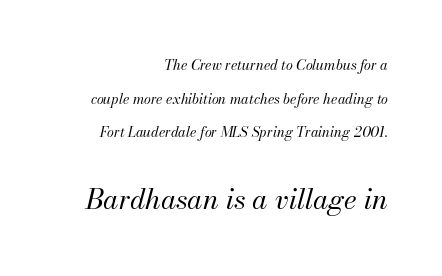
If you drew a line through each stem, it would be angled. No word sits above an underline. Whoever set this chose breathing room over compactness in the vertical rhythm. Is this a fixed-width face? No — the glyphs have proportional, varying widths. This sample uses plain, unmodified letter spacing. Weight: not bold — regular or lighter.
